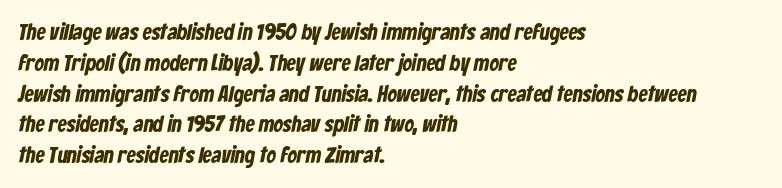
{"bold": "yes", "underline": "no", "align": "left", "line_spacing": "normal", "line_spacing_ratio": 1.34, "letter_spacing": "normal", "letter_spacing_em": 0.0, "glyph_px": 23}
